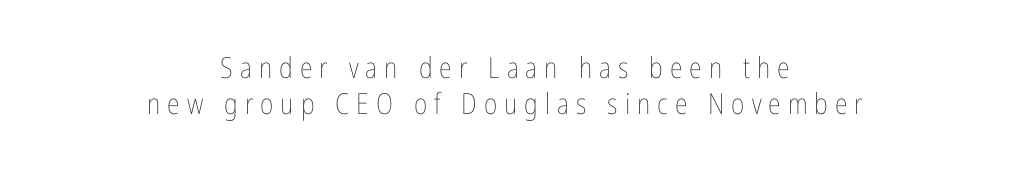
The image shows 29 px thin, condensed type, upright; set centered, line spacing 1.24x, unusually wide letter spacing (+0.24 em), not underlined; low stroke contrast and a medium x-height.
